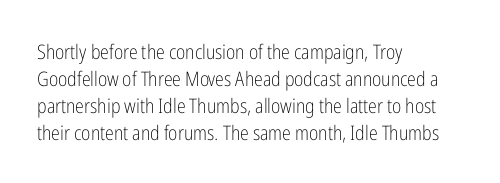
This sample uses an upright cut, with every glyph sitting square on the baseline. Reading down the column, the eye jumps a familiar distance to each next line. The horizontal fit of the characters is conventional and even. This is not heavy type; no bold has been used.
